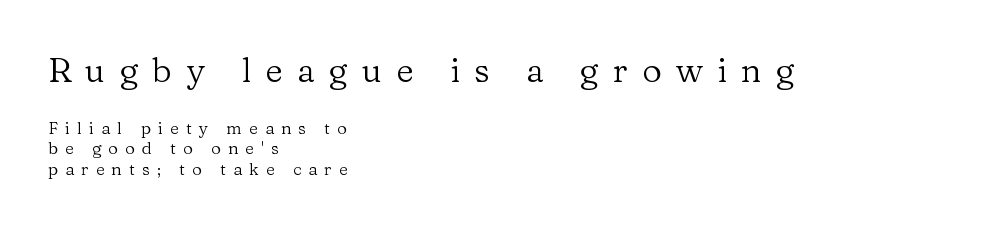
{"serif": "yes", "italic": "no", "bold": "no", "weight": "regular", "width": "normal", "stroke_contrast": "low", "x_height": "medium", "monospaced": "no", "underline": "no", "align": "left", "line_spacing_ratio": 1.22, "letter_spacing": "wide", "letter_spacing_em": 0.42, "larger_block": "first", "size_ratio": 2.0, "glyph_px": 34}
